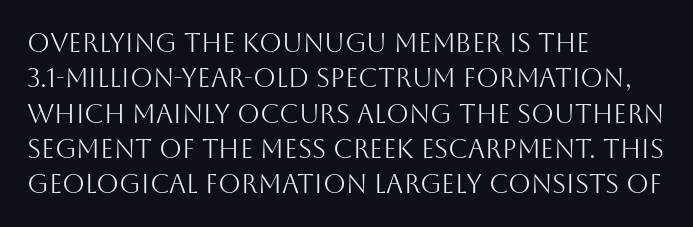
Vertically, the passage feels balanced, rows spaced as you'd expect. No italicization has been applied; the sample stays upright. A bare baseline throughout the passage. Think standard paragraph weight, or any step lighter than that.
